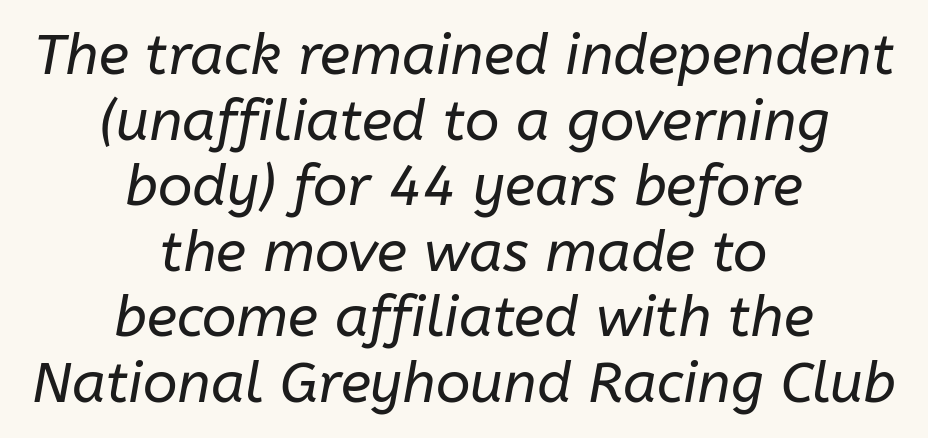
The passage shown is typed in a proportional face where columns would drift. No heavy texture on the line: the type isn't bold. The rendering keeps characters at their native spacing. Does the lettering tilt? It does — this is italic.
